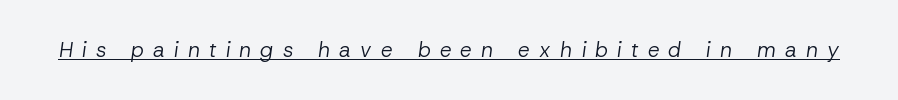
Q: Is the text bold? A: No.
Q: Is the text italic (slanted)? A: Yes, it leans right by about 8 degrees.
Q: Is the text underlined? A: Yes.
Q: Is the spacing between letters normal or unusually wide? A: Unusually wide.
